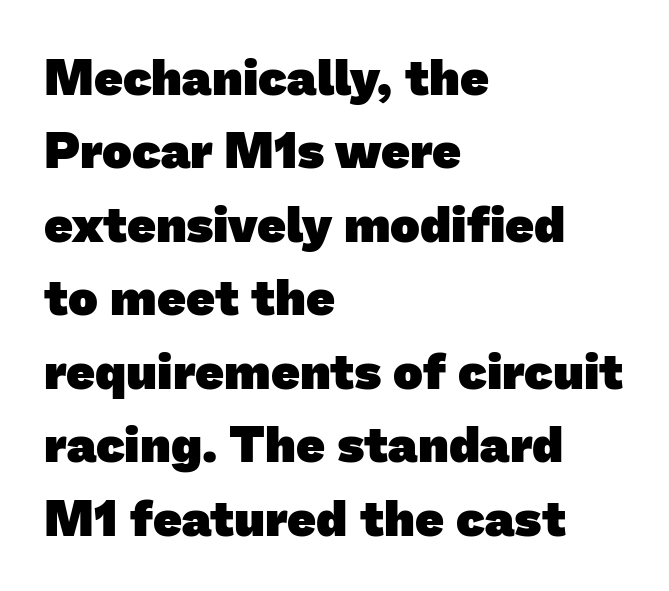
{"serif": "no", "bold": "yes", "weight": "heavy", "width": "normal", "stroke_contrast": "low", "x_height": "medium", "monospaced": "no", "underline": "no", "align": "left", "line_spacing": "normal", "line_spacing_ratio": 1.47, "letter_spacing": "normal", "letter_spacing_em": 0.0, "glyph_px": 50}
